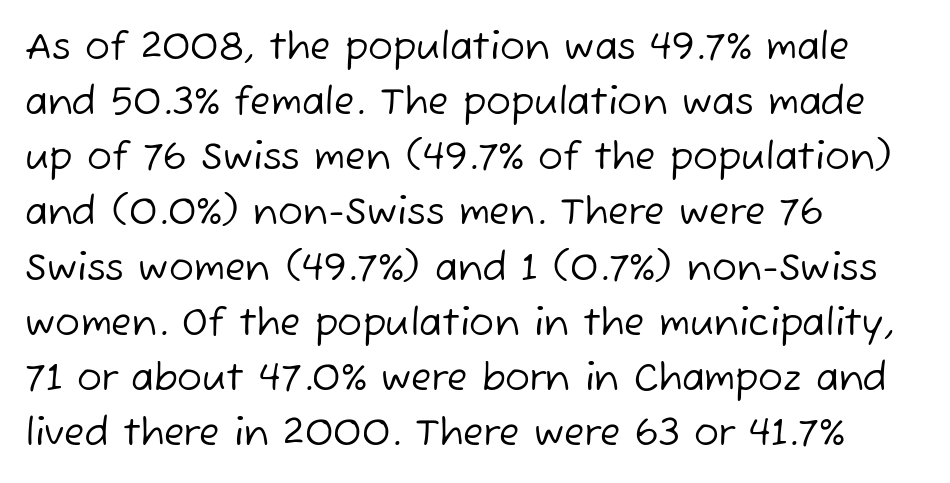
Q: Is the text bold? A: No.
Q: Is the typeface a serif or a sans-serif typeface? A: Sans-serif.
Q: Is the text underlined? A: No.
Q: How is the paragraph aligned? A: Left-aligned.
Q: Is the spacing between letters normal or unusually wide? A: Normal.
Q: Is the spacing between lines tight, normal or loose? A: Normal.
Q: Width (condensed, normal, or wide)? A: Normal.
Q: Stroke contrast? A: Low.
Q: x-height? A: Medium.
Q: Monospaced? A: No.
